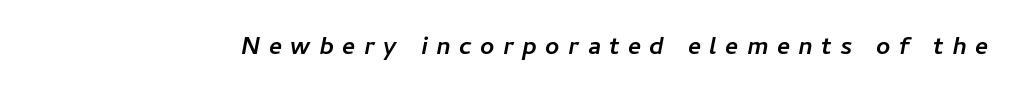
The image shows 31 px sans-serif type; set unusually wide letter spacing (+0.27 em), not underlined; low stroke contrast and a medium x-height.
